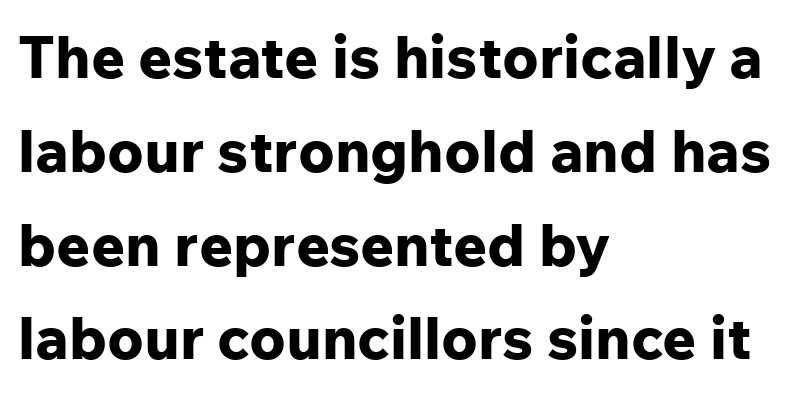
Q: Is the text bold? A: Yes.
Q: Is the text italic (slanted)? A: No, it is upright.
Q: Is the typeface a serif or a sans-serif typeface? A: Sans-serif.
Q: Is the text underlined? A: No.
Q: How is the paragraph aligned? A: Left-aligned.
Q: Is the spacing between letters normal or unusually wide? A: Normal.
Q: Is the spacing between lines tight, normal or loose? A: Normal.
Q: Width (condensed, normal, or wide)? A: Normal.
Q: Stroke contrast? A: Low.
Q: x-height? A: Medium.
Q: Monospaced? A: No.
